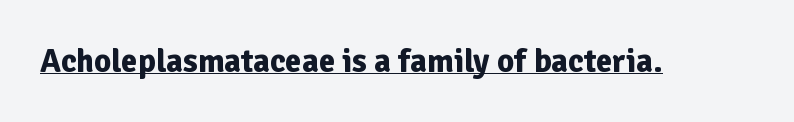
Q: Is the text bold? A: Yes.
Q: Is the text italic (slanted)? A: No, it is upright.
Q: Is the typeface a serif or a sans-serif typeface? A: Sans-serif.
Q: Is the text underlined? A: Yes.
Q: Is the spacing between letters normal or unusually wide? A: Normal.
Q: Width (condensed, normal, or wide)? A: Normal.
Q: Stroke contrast? A: Low.
Q: x-height? A: Medium.
Q: Monospaced? A: No.
